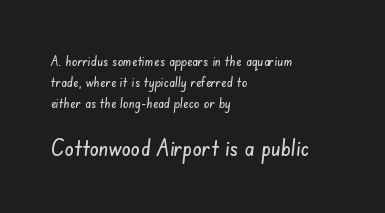
The strip under each line holds only bare page. The designer left line spacing at the default. Look at the glyph heights: the lower group is clearly the bigger setting. Notice how the passage keeps a crisp vertical edge on the left only.
